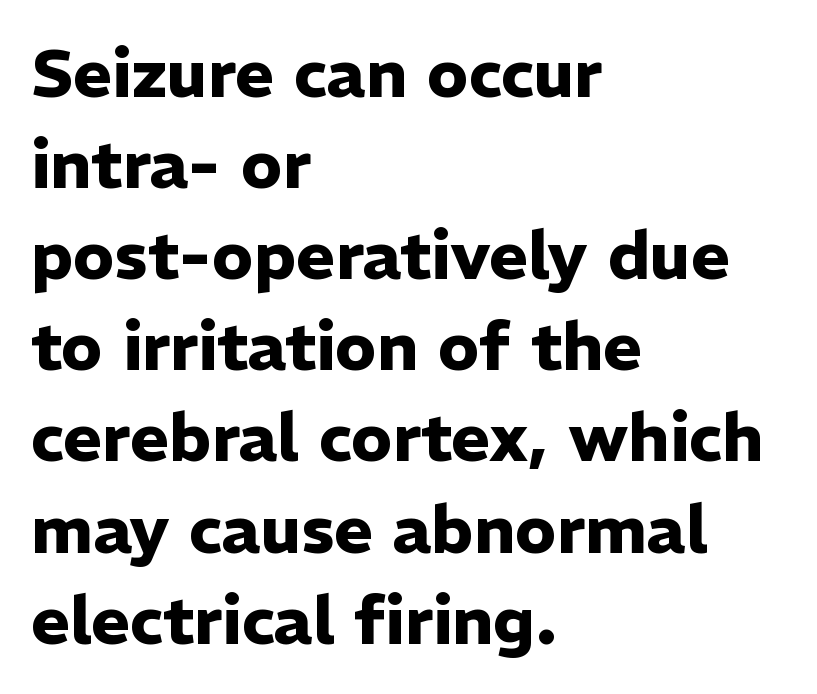
The image shows 67 px heavy sans-serif type, upright; set left-aligned, normal line spacing (1.36x), normal letter spacing, not underlined; low stroke contrast and a medium x-height.
